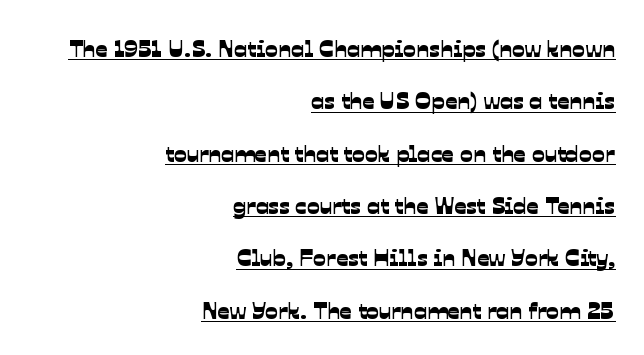
Is there much room between lines? Yes — plenty of vertical air separates them. The compositor pushed each line to the right boundary. The specimen includes a rule beneath the text block's lines. The line texture is even and compact thanks to regular tracking.
